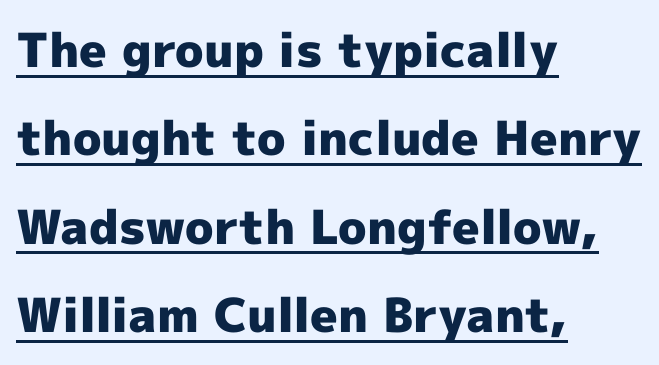
{"serif": "no", "italic": "no", "bold": "yes", "weight": "heavy", "width": "normal", "x_height": "medium", "monospaced": "no", "underline": "yes", "align": "left", "line_spacing_ratio": 1.88, "letter_spacing": "normal", "letter_spacing_em": 0.0, "glyph_px": 47}
